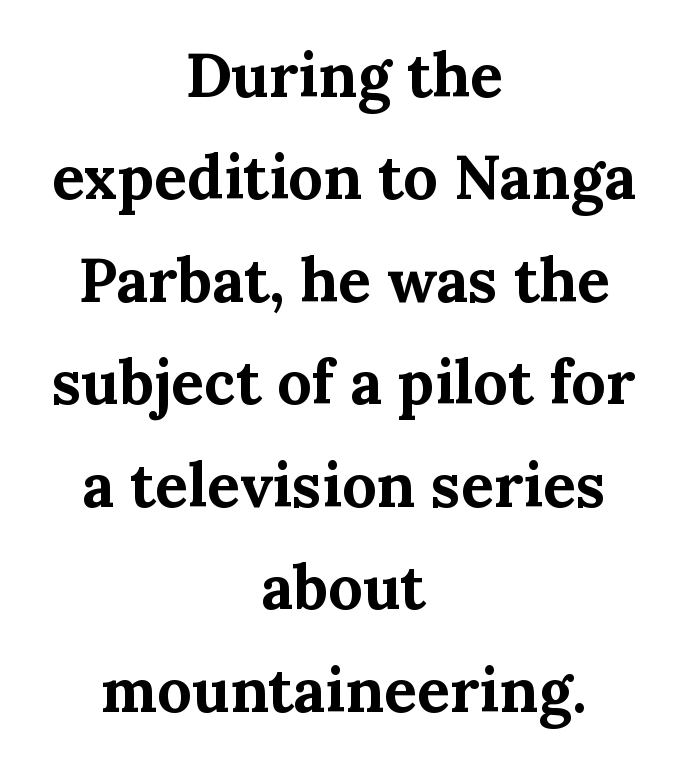
The image shows 61 px bold serif type, upright; set centered, normal line spacing (1.68x), normal letter spacing, not underlined; medium stroke contrast and a medium x-height.
